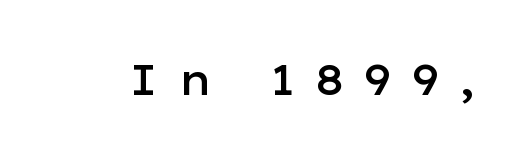
Designer's note — italics off, roman on. Its strokes are somewhat broadened, the hallmark of semibold type. Only glyphs here, with clear space below each row. The text was rendered using a sans face with plain stroke endings. Think of a printed novel: that variable character pitch is what you see here.
